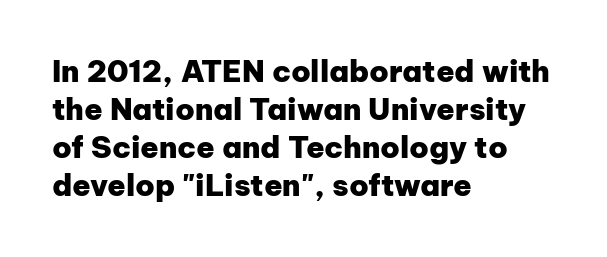
{"serif": "no", "italic": "no", "bold": "yes", "weight": "heavy", "width": "normal", "stroke_contrast": "low", "x_height": "medium", "monospaced": "no", "underline": "no", "align": "left", "line_spacing": "normal", "line_spacing_ratio": 1.27, "letter_spacing": "normal", "letter_spacing_em": 0.0, "glyph_px": 30}
